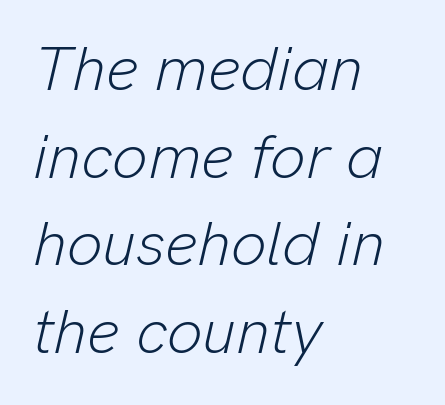
The image shows 63 px light type, italic (leaning right); set left-aligned, normal line spacing (1.39x), normal letter spacing, not underlined; low stroke contrast and a medium x-height.
